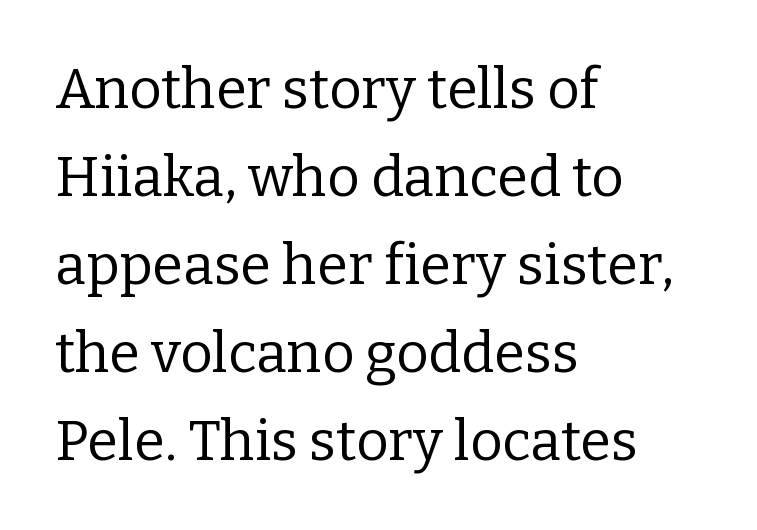
Q: Is the text bold? A: No.
Q: Is the text italic (slanted)? A: No, it is upright.
Q: Is the typeface a serif or a sans-serif typeface? A: Serif.
Q: Is the text underlined? A: No.
Q: How is the paragraph aligned? A: Left-aligned.
Q: Is the spacing between letters normal or unusually wide? A: Normal.
Q: Is the spacing between lines tight, normal or loose? A: Normal.
Q: Width (condensed, normal, or wide)? A: Normal.
Q: Stroke contrast? A: Low.
Q: x-height? A: Medium.
Q: Monospaced? A: No.
